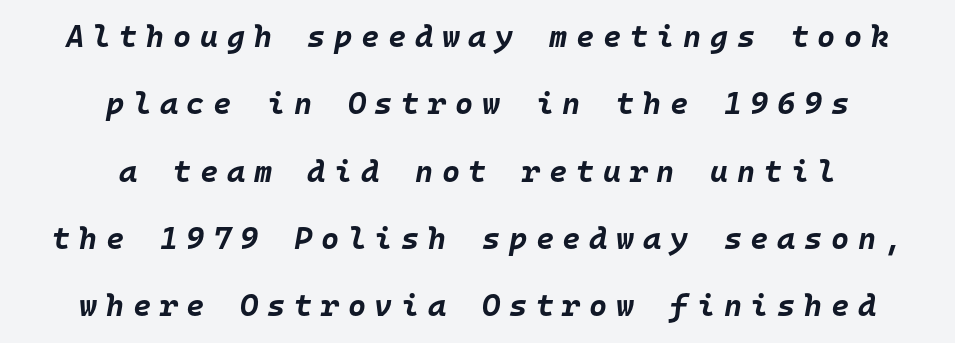
Q: Is the text bold? A: Yes.
Q: Is the text italic (slanted)? A: Yes, it leans right by about 10 degrees.
Q: Is the text underlined? A: No.
Q: How is the paragraph aligned? A: Centered.
Q: Is the spacing between letters normal or unusually wide? A: Unusually wide.
Q: Is the spacing between lines tight, normal or loose? A: Loose.
Q: Width (condensed, normal, or wide)? A: Normal.
Q: Stroke contrast? A: Low.
Q: x-height? A: Large.
Q: Monospaced? A: Yes.
